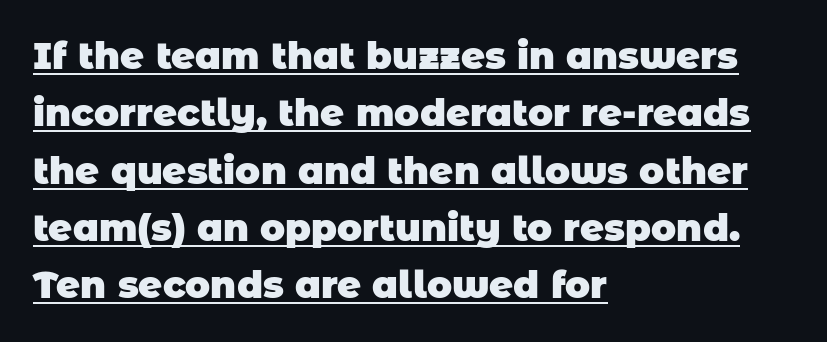
The image shows 37 px heavy sans-serif type; set left-aligned, normal line spacing (1.55x), normal letter spacing, underlined; low stroke contrast and a large x-height.
